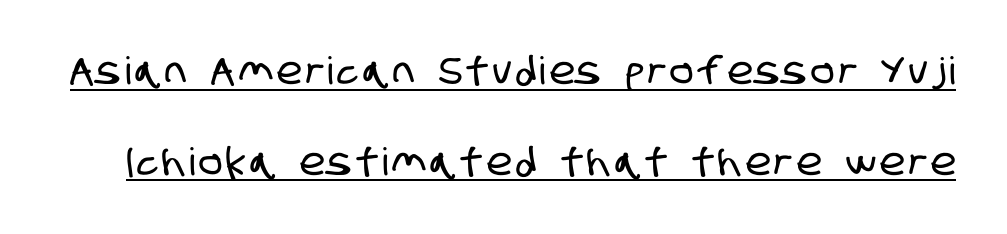
The image shows 38 px condensed sans-serif type; set loose line spacing (2.39x), underlined; low stroke contrast and a large x-height.
